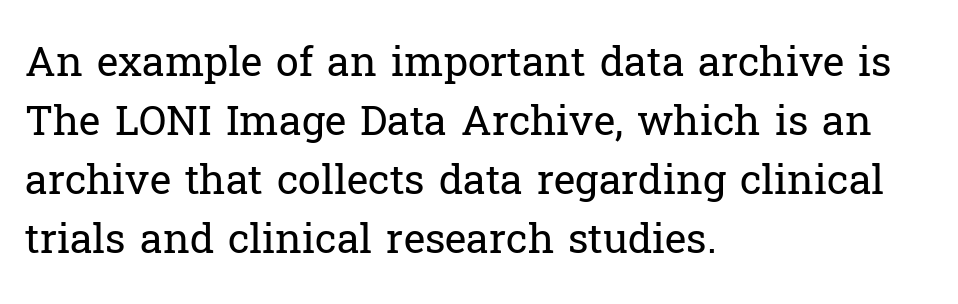
The type sits square on the baseline with zero lean. This sample uses plain, unmodified letter spacing. Caption: multi-line text, flush left, ragged right. The typesetting does not lean heavy: it is not bold.
